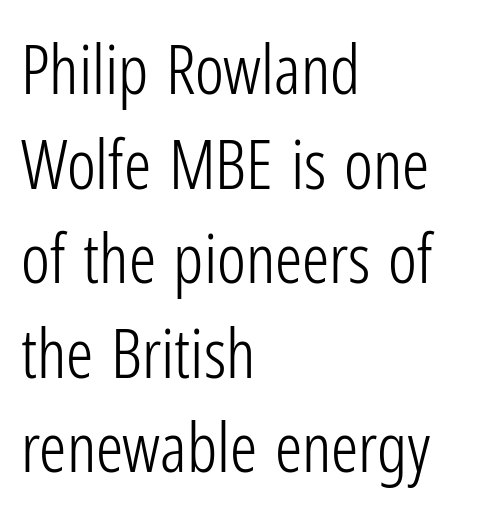
Do the characters align in a grid? No, the font is proportional. Words float on clear page, feet unadorned. No heavy texture on the line: the type isn't bold. I'd call this a sans setting — the letters go barefoot. In terms of letterspacing, this is plain default setting.
